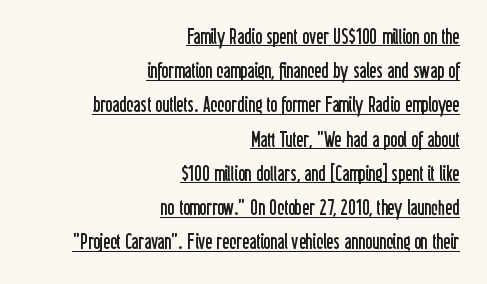
{"italic": "no", "bold": "no", "underline": "yes", "align": "right", "line_spacing": "normal", "line_spacing_ratio": 1.63, "letter_spacing": "normal", "letter_spacing_em": 0.0, "glyph_px": 21}
